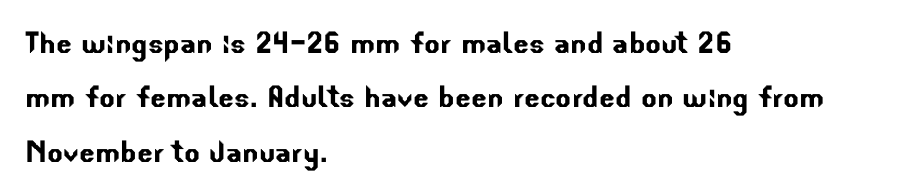
The image shows 37 px sans-serif type; set left-aligned, normal line spacing (1.47x), normal letter spacing, not underlined; low stroke contrast and a small x-height.
